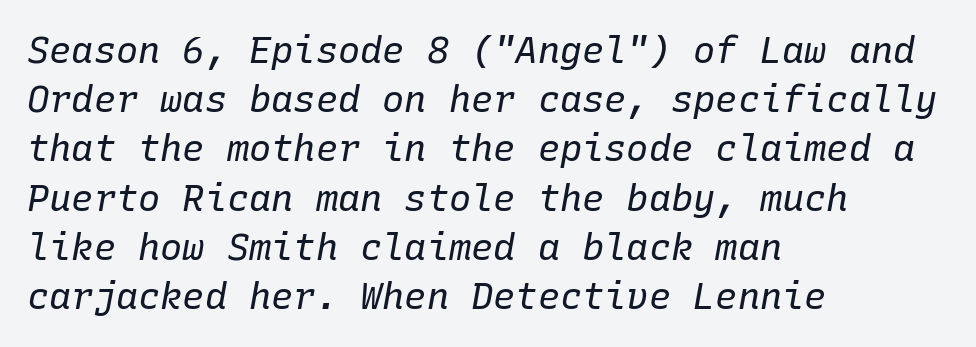
Q: Is the text bold? A: No.
Q: Is the text italic (slanted)? A: Yes, it leans right by about 10 degrees.
Q: Is the text underlined? A: No.
Q: How is the paragraph aligned? A: Left-aligned.
Q: Is the spacing between letters normal or unusually wide? A: Normal.
Q: Is the spacing between lines tight, normal or loose? A: Normal.
Q: Width (condensed, normal, or wide)? A: Normal.
Q: Stroke contrast? A: Low.
Q: x-height? A: Medium.
Q: Monospaced? A: Yes.
